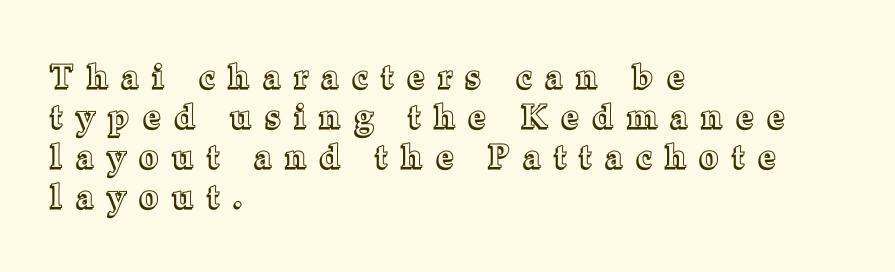
Q: Is the text italic (slanted)? A: No, it is upright.
Q: Is the text underlined? A: No.
Q: How is the paragraph aligned? A: Left-aligned.
Q: Is the spacing between letters normal or unusually wide? A: Unusually wide.
Q: Width (condensed, normal, or wide)? A: Normal.
Q: x-height? A: Medium.
Q: Monospaced? A: No.
